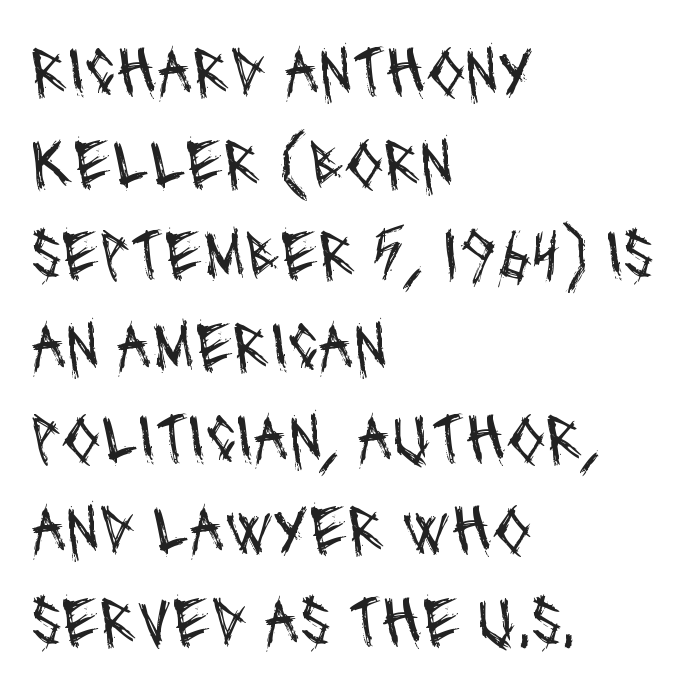
Q: Is the text bold? A: No.
Q: Is the typeface a serif or a sans-serif typeface? A: Sans-serif.
Q: Is the text underlined? A: No.
Q: How is the paragraph aligned? A: Left-aligned.
Q: Is the spacing between letters normal or unusually wide? A: Normal.
Q: Is the spacing between lines tight, normal or loose? A: Normal.
Q: Width (condensed, normal, or wide)? A: Condensed.
Q: Stroke contrast? A: Medium.
Q: x-height? A: Large.
Q: Monospaced? A: No.
